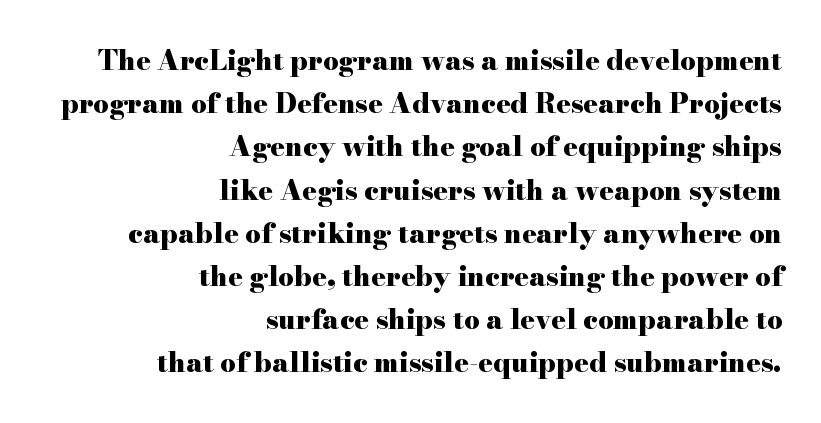
The image shows 27 px bold type, upright; set right-aligned, normal line spacing (1.6x), normal letter spacing, not underlined.
